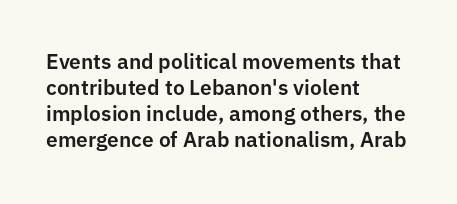
The typesetter chose a ragged-right arrangement here. The type sits square on the baseline with zero lean. There is no visible air inserted between adjacent glyphs. Has an underline been added? It has not.
